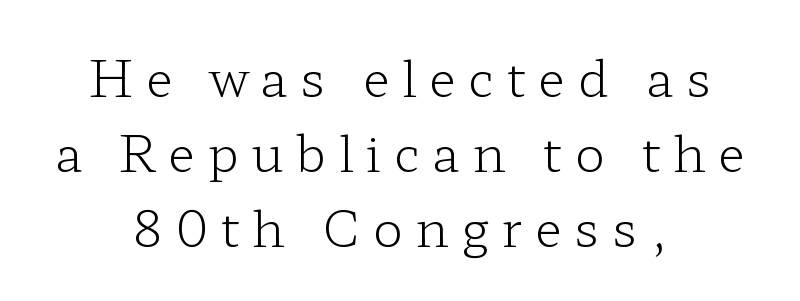
{"serif": "yes", "italic": "no", "bold": "no", "weight": "light", "width": "wide", "stroke_contrast": "low", "x_height": "medium", "monospaced": "no", "underline": "no", "align": "center", "line_spacing": "normal", "line_spacing_ratio": 1.5, "letter_spacing": "wide", "letter_spacing_em": 0.25, "glyph_px": 50}
